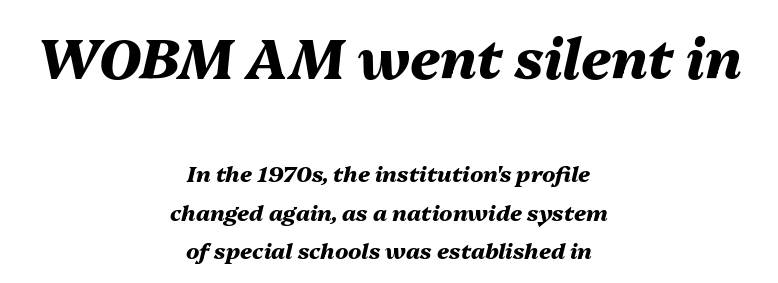
Heavy, bold letterforms. Each row of text sits above clean, open space. These lines are rendered in a variable-pitch font. Tracking here is standard; glyphs follow each other at the usual distance.
